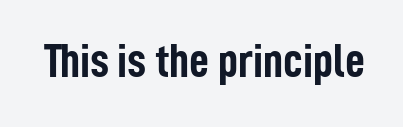
{"serif": "no", "italic": "no", "bold": "yes", "weight": "semibold", "width": "condensed", "stroke_contrast": "low", "x_height": "medium", "monospaced": "no", "underline": "no", "letter_spacing": "normal", "letter_spacing_em": 0.0, "glyph_px": 49}
